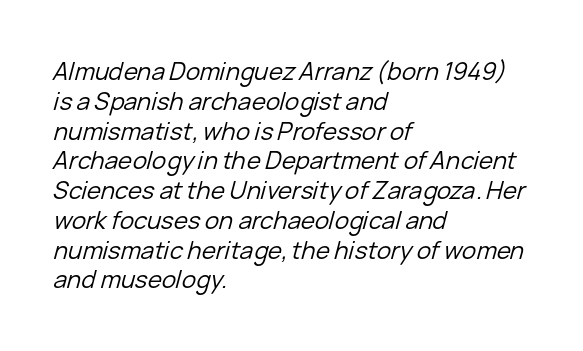
Q: Is the text bold? A: No.
Q: Is the text italic (slanted)? A: Yes, it leans right by about 15 degrees.
Q: Is the text underlined? A: No.
Q: How is the paragraph aligned? A: Left-aligned.
Q: Is the spacing between letters normal or unusually wide? A: Normal.
